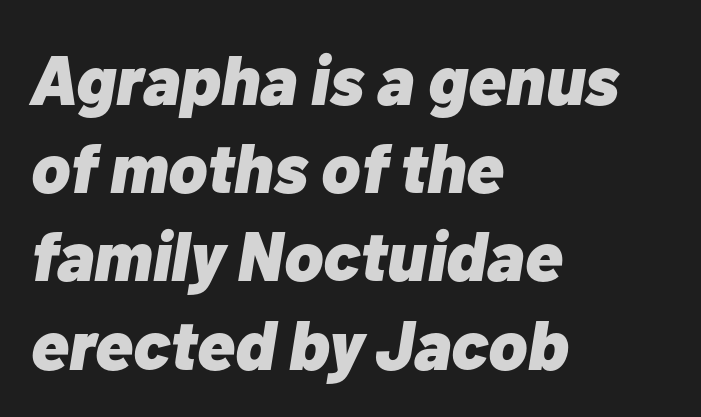
Q: Is the text bold? A: Yes.
Q: Is the text italic (slanted)? A: Yes, it leans right by about 10 degrees.
Q: Is the text underlined? A: No.
Q: How is the paragraph aligned? A: Left-aligned.
Q: Is the spacing between letters normal or unusually wide? A: Normal.
Q: Is the spacing between lines tight, normal or loose? A: Normal.
Q: Width (condensed, normal, or wide)? A: Normal.
Q: Stroke contrast? A: Low.
Q: x-height? A: Medium.
Q: Monospaced? A: No.
